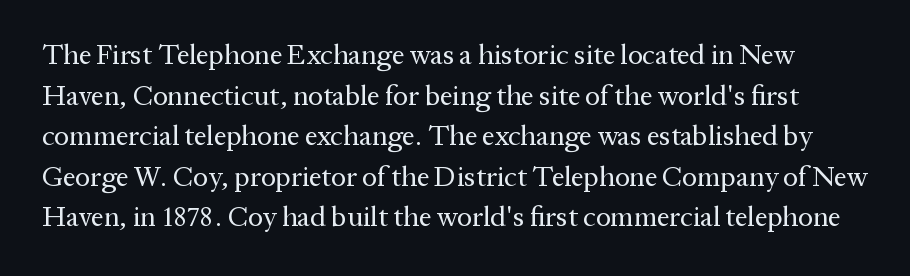
Each letter's strokes conclude with small projecting serifs. Any mark beneath the type? The region is blank. Students, note that the glyphs here touch the page at normal intervals. Spacing verdict: proportional, widths tailored to each character. These lines were composed using upright roman letters. The characters are drawn with everyday or finer stroke widths.
